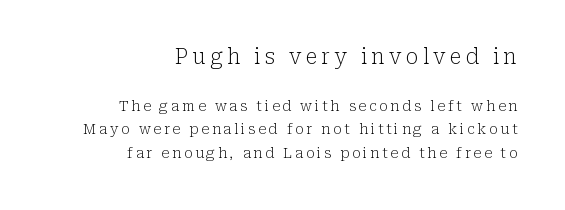
{"italic": "no", "bold": "no", "underline": "no", "align": "right", "line_spacing": "normal", "line_spacing_ratio": 1.67, "letter_spacing": "wide", "letter_spacing_em": 0.2, "larger_block": "first", "size_ratio": 1.5, "glyph_px": 21}
